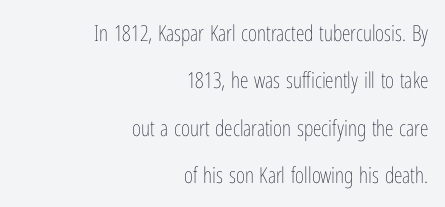
Does extra space separate the letters? No, they use regular spacing. Successive baselines arrive slowly, with a big drop between each. Casual observation: everything's shoved over to the right. Anything drawn beneath the words? Only blank space. The passage shown is not bold in any degree. A roman cut, with each character standing at attention.
